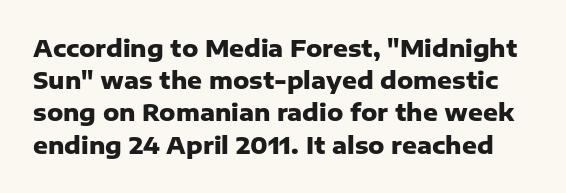
Q: Is the text bold? A: Yes.
Q: Is the text italic (slanted)? A: No, it is upright.
Q: Is the text underlined? A: No.
Q: Is the spacing between letters normal or unusually wide? A: Normal.
Q: Is the spacing between lines tight, normal or loose? A: Normal.
